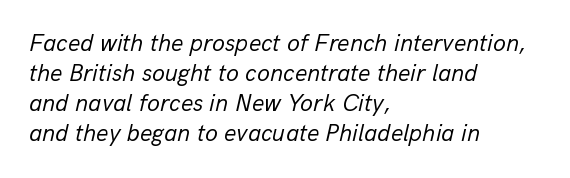
{"italic": "yes", "lean": "right", "slant_degrees": 13, "bold": "no", "underline": "no", "align": "left", "line_spacing": "normal", "line_spacing_ratio": 1.25, "letter_spacing": "normal", "letter_spacing_em": 0.0, "glyph_px": 24}
